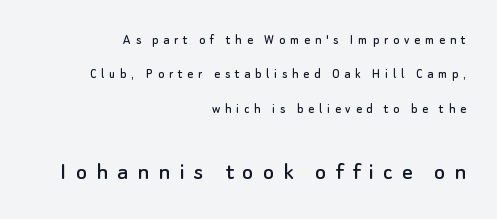
Q: Is the text italic (slanted)? A: No, it is upright.
Q: Is the text underlined? A: No.
Q: How is the paragraph aligned? A: Right-aligned.
Q: Is the spacing between letters normal or unusually wide? A: Unusually wide.
Q: Is the spacing between lines tight, normal or loose? A: Loose.
Q: Which block of text is set in a larger size, the first (top) or the second (bottom)? A: The second (bottom) one.
